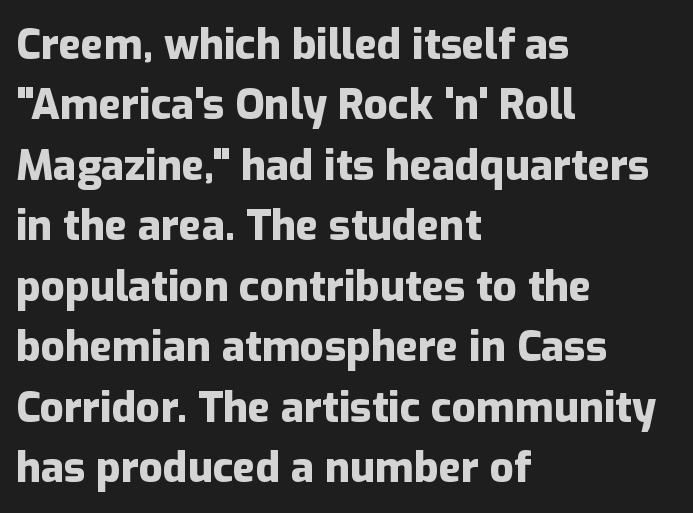
{"serif": "no", "italic": "no", "bold": "yes", "weight": "heavy", "width": "normal", "stroke_contrast": "low", "x_height": "medium", "monospaced": "no", "underline": "no", "align": "left", "line_spacing": "normal", "line_spacing_ratio": 1.44, "letter_spacing": "normal", "letter_spacing_em": 0.0, "glyph_px": 42}
